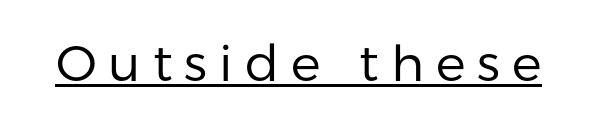
The image shows 50 px regular-weight sans-serif type, upright; set unusually wide letter spacing (+0.24 em), underlined; low stroke contrast and a medium x-height.
